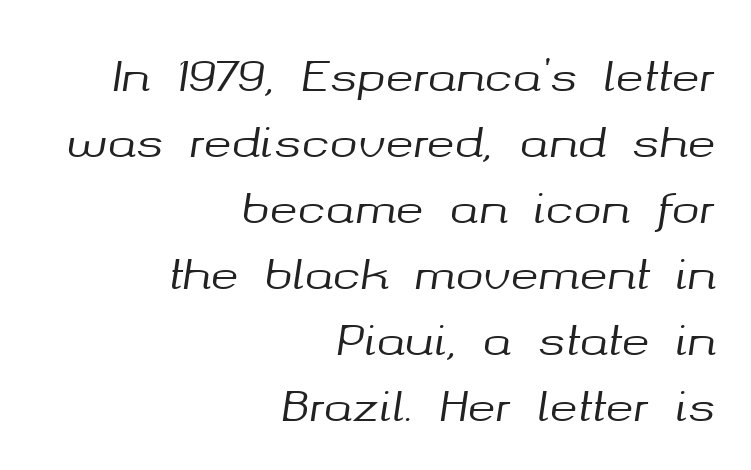
The image shows 42 px text type, italic (leaning right); set right-aligned, normal line spacing (1.57x), normal letter spacing, not underlined; medium stroke contrast and a medium x-height.
